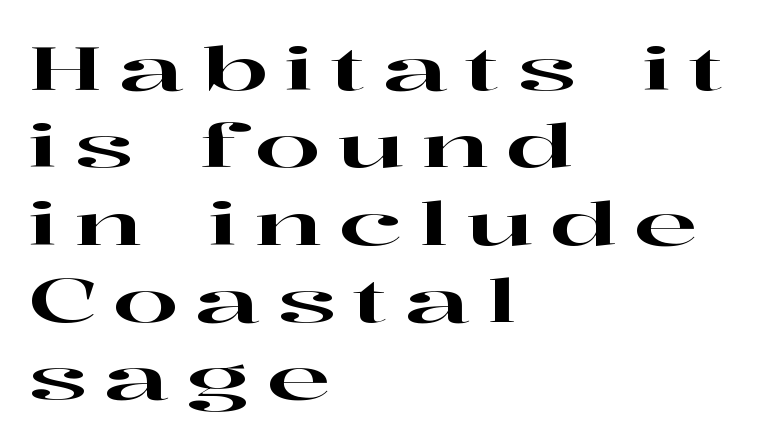
Q: Is the text italic (slanted)? A: No, it is upright.
Q: Is the typeface a serif or a sans-serif typeface? A: Serif.
Q: Is the text underlined? A: No.
Q: How is the paragraph aligned? A: Left-aligned.
Q: Is the spacing between letters normal or unusually wide? A: Unusually wide.
Q: Is the spacing between lines tight, normal or loose? A: Normal.
Q: Width (condensed, normal, or wide)? A: Wide.
Q: Stroke contrast? A: High.
Q: x-height? A: Medium.
Q: Monospaced? A: No.
